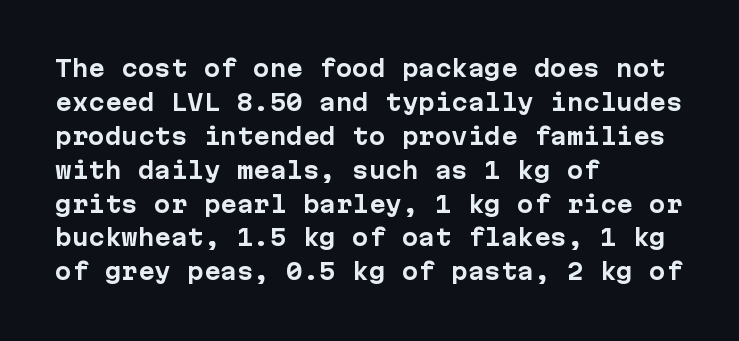
{"italic": "no", "bold": "yes", "underline": "no", "align": "left", "line_spacing": "normal", "line_spacing_ratio": 1.54, "letter_spacing": "normal", "letter_spacing_em": 0.0, "glyph_px": 22}
